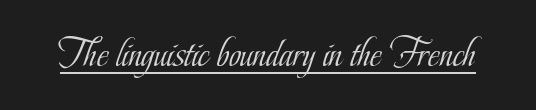
{"serif": "yes", "bold": "no", "weight": "light", "width": "condensed", "stroke_contrast": "low", "x_height": "small", "monospaced": "no", "underline": "yes", "letter_spacing": "normal", "letter_spacing_em": 0.0, "glyph_px": 41}
